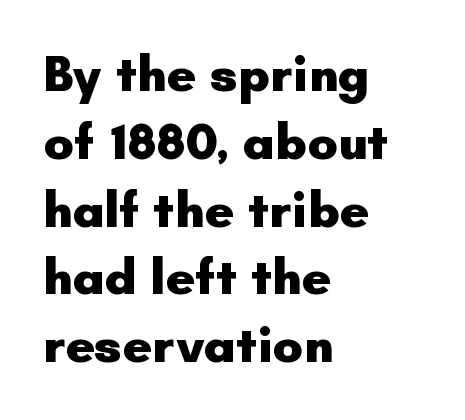
The image shows 51 px heavy sans-serif type, upright; set left-aligned, normal line spacing (1.33x), normal letter spacing, not underlined; low stroke contrast and a small x-height.
